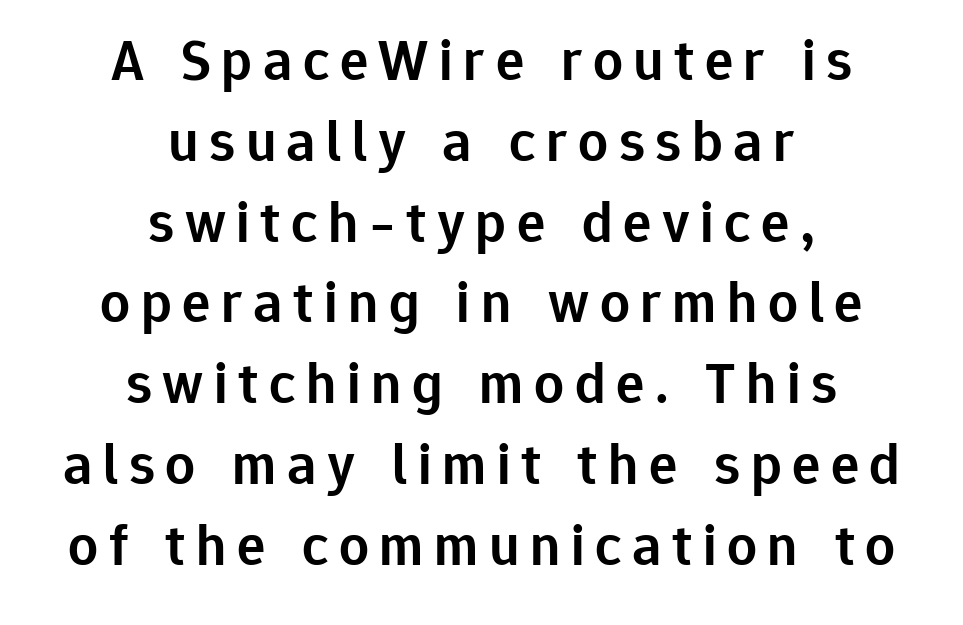
The image shows 59 px semibold sans-serif type, upright; set centered, normal line spacing (1.37x), not underlined; low stroke contrast and a medium x-height.
